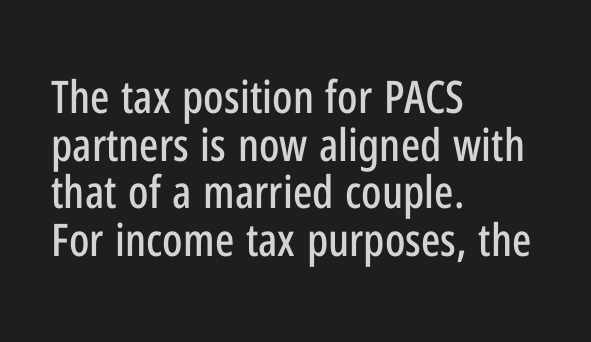
Q: Is the text italic (slanted)? A: No, it is upright.
Q: Is the typeface a serif or a sans-serif typeface? A: Sans-serif.
Q: Is the text underlined? A: No.
Q: How is the paragraph aligned? A: Left-aligned.
Q: Is the spacing between letters normal or unusually wide? A: Normal.
Q: Is the spacing between lines tight, normal or loose? A: Tight.
Q: Width (condensed, normal, or wide)? A: Condensed.
Q: Stroke contrast? A: Low.
Q: x-height? A: Medium.
Q: Monospaced? A: No.
